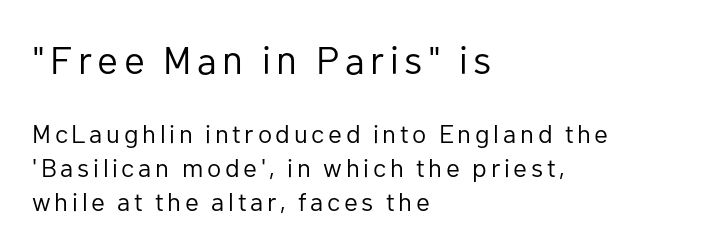
The image shows 39 px regular-weight sans-serif type, upright; set left-aligned, normal line spacing (1.32x), not underlined; the first (top) block is 1.5x larger; low stroke contrast and a medium x-height.
